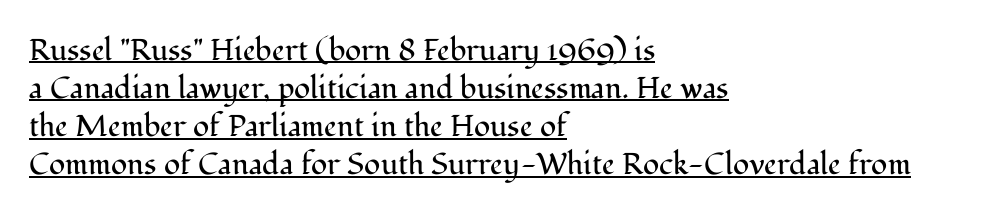
{"serif": "yes", "italic": "no", "bold": "no", "weight": "regular", "width": "normal", "stroke_contrast": "medium", "x_height": "medium", "monospaced": "no", "underline": "yes", "align": "left", "line_spacing": "normal", "line_spacing_ratio": 1.27, "letter_spacing": "normal", "letter_spacing_em": 0.0, "glyph_px": 30}
